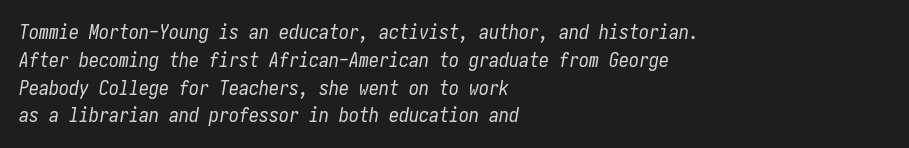
Does the copy run flush right? No — it runs flush left. The lines sit at an ordinary, default distance from one another. Emphasis-style slanted type is in use. Plain, unruled lines of type.
